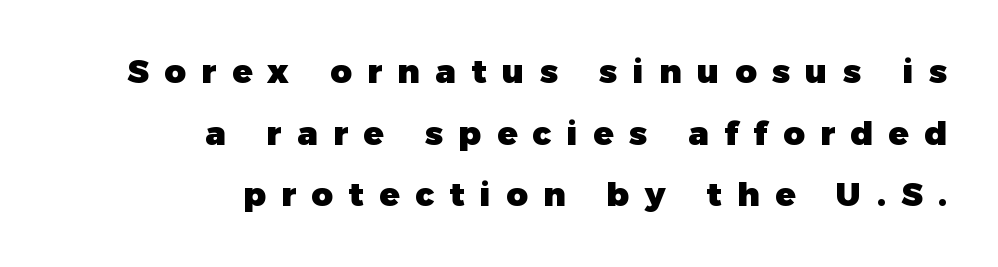
{"serif": "no", "italic": "no", "bold": "yes", "weight": "heavy", "width": "normal", "stroke_contrast": "low", "x_height": "medium", "monospaced": "no", "underline": "no", "align": "right", "line_spacing_ratio": 1.87, "letter_spacing": "wide", "letter_spacing_em": 0.47, "glyph_px": 33}
